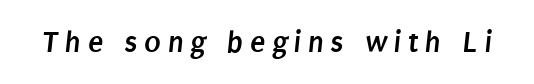
Q: Is the text bold? A: Yes.
Q: Is the typeface a serif or a sans-serif typeface? A: Sans-serif.
Q: Is the text underlined? A: No.
Q: Is the spacing between letters normal or unusually wide? A: Unusually wide.
Q: Width (condensed, normal, or wide)? A: Condensed.
Q: Stroke contrast? A: Low.
Q: x-height? A: Large.
Q: Monospaced? A: No.
